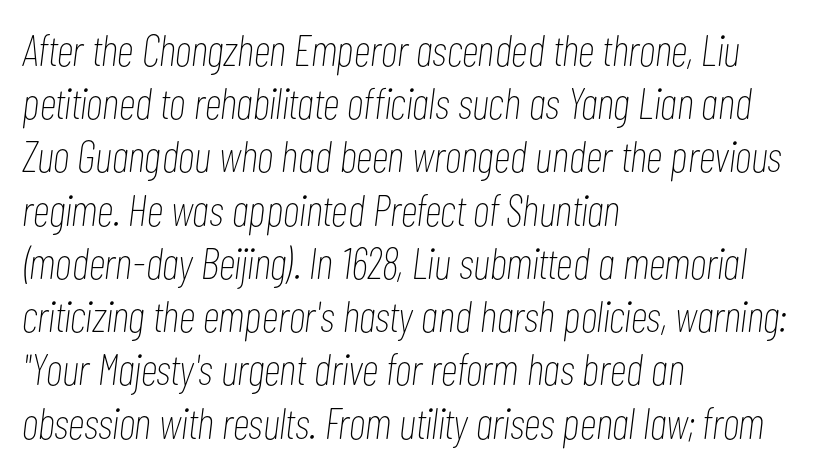
Q: Is the text bold? A: No.
Q: Is the text italic (slanted)? A: Yes, it leans right by about 7 degrees.
Q: Is the text underlined? A: No.
Q: How is the paragraph aligned? A: Left-aligned.
Q: Is the spacing between letters normal or unusually wide? A: Normal.
Q: Width (condensed, normal, or wide)? A: Condensed.
Q: Stroke contrast? A: Low.
Q: x-height? A: Medium.
Q: Monospaced? A: No.
